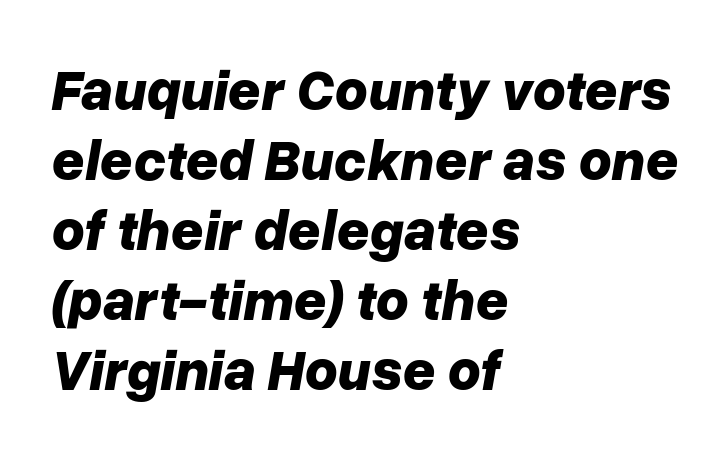
{"italic": "yes", "lean": "right", "slant_degrees": 10, "bold": "yes", "weight": "bold", "width": "normal", "stroke_contrast": "low", "x_height": "medium", "monospaced": "no", "underline": "no", "align": "left", "line_spacing_ratio": 1.23, "letter_spacing": "normal", "letter_spacing_em": 0.0, "glyph_px": 57}
